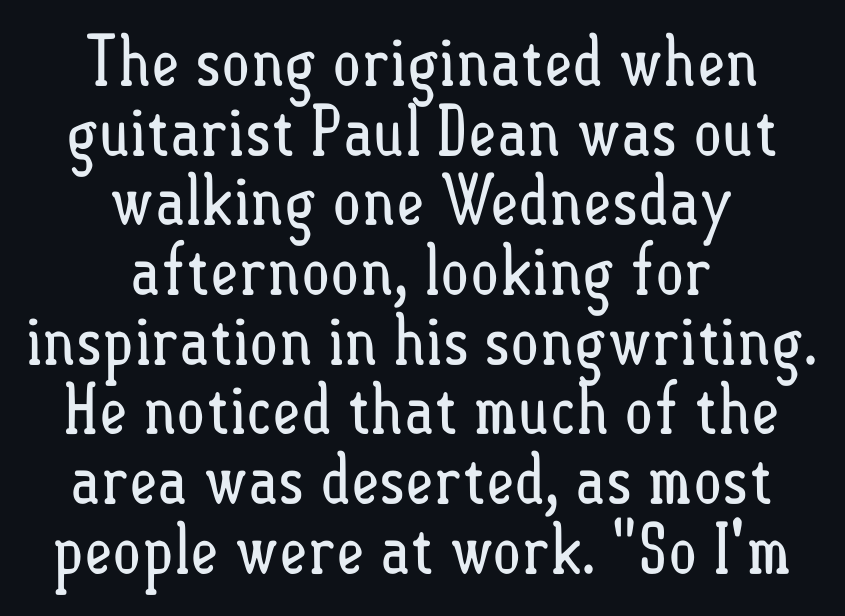
Does extra space separate the letters? No, they use regular spacing. A typesetter would call this leading minimal, almost set solid. Posture: upright roman. Underline: absent.
